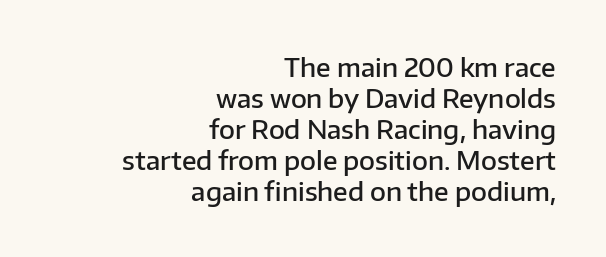
The image shows 26 px text type, upright; set right-aligned, line spacing 1.19x, normal letter spacing, not underlined.
